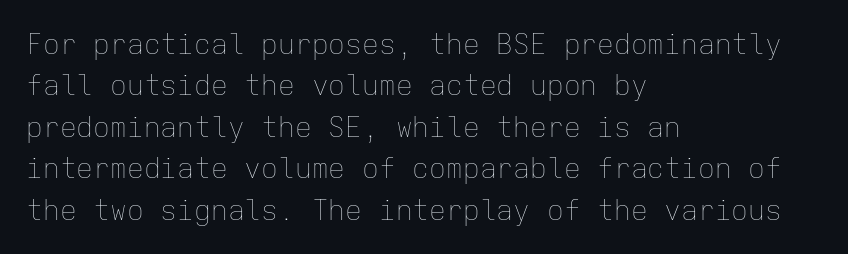
Q: Is the text bold? A: No.
Q: Is the text italic (slanted)? A: No, it is upright.
Q: Is the text underlined? A: No.
Q: How is the paragraph aligned? A: Left-aligned.
Q: Is the spacing between letters normal or unusually wide? A: Normal.
Q: Is the spacing between lines tight, normal or loose? A: Normal.
Q: Width (condensed, normal, or wide)? A: Normal.
Q: Stroke contrast? A: Low.
Q: x-height? A: Medium.
Q: Monospaced? A: Yes.
